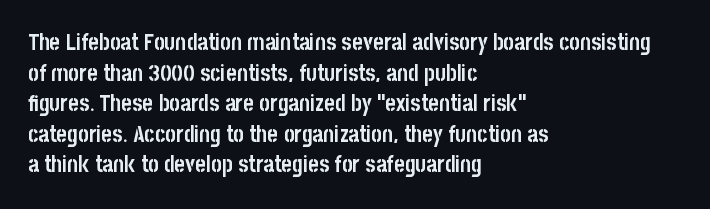
Q: Is the text bold? A: Yes.
Q: Is the text italic (slanted)? A: No, it is upright.
Q: Is the text underlined? A: No.
Q: How is the paragraph aligned? A: Left-aligned.
Q: Is the spacing between letters normal or unusually wide? A: Normal.
Q: Is the spacing between lines tight, normal or loose? A: Normal.
